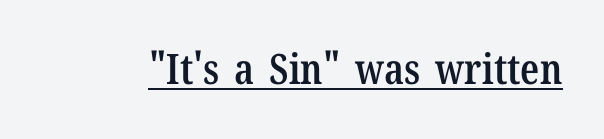
Moderately thickened strokes mark this as semibold type. The tracking reads as untouched default to a designer's eye. Vertical strokes here are truly vertical. In designer terms, the underline attribute is active on this setting.
